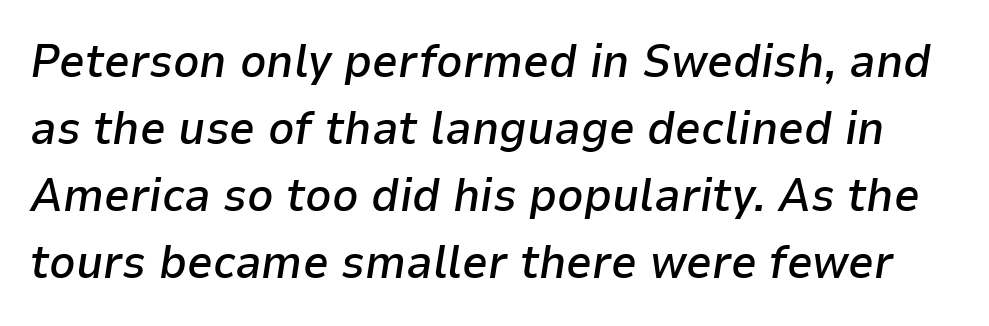
{"italic": "yes", "lean": "right", "slant_degrees": 9, "bold": "semi", "weight": "semibold", "width": "normal", "stroke_contrast": "low", "x_height": "medium", "monospaced": "no", "underline": "no", "line_spacing": "normal", "line_spacing_ratio": 1.46, "letter_spacing": "normal", "letter_spacing_em": 0.0, "glyph_px": 46}
